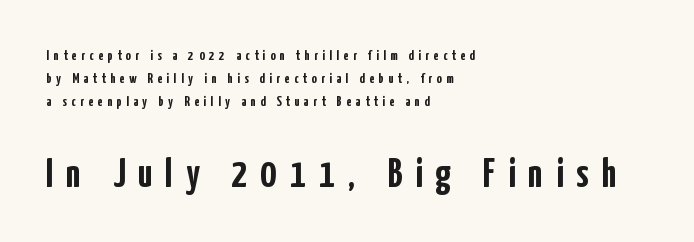
Is the type bold? Yes — the strokes are clearly thick and heavy. The rendering uses natural spacing where letterforms have individual widths. Quick note: not italic, upright. The type family on display is of the sans-serif kind. Horizontal bands of white between lines are of average thickness. Descenders are the only things crossing below the line.
